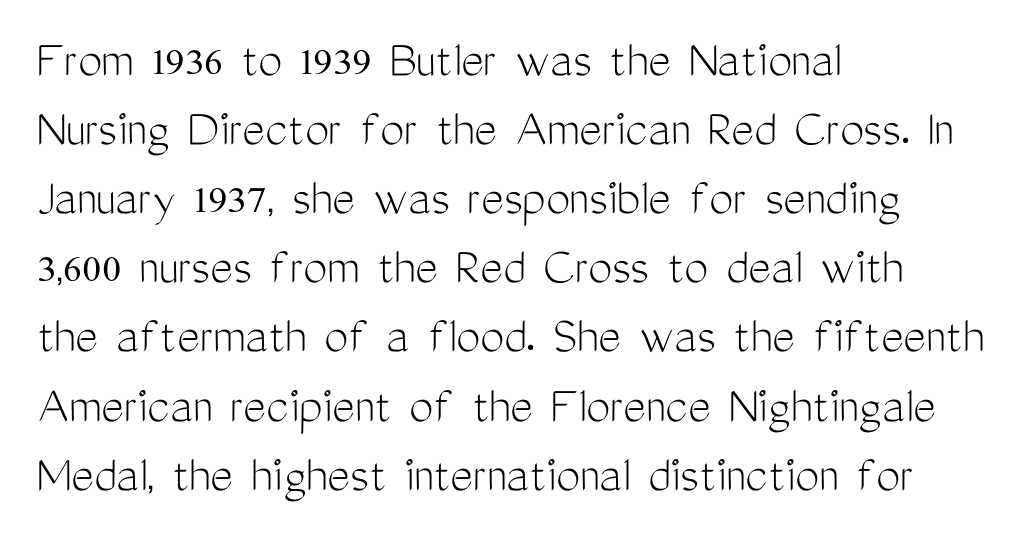
Q: Is the text bold? A: No.
Q: Is the text italic (slanted)? A: No, it is upright.
Q: Is the typeface a serif or a sans-serif typeface? A: Sans-serif.
Q: Is the text underlined? A: No.
Q: How is the paragraph aligned? A: Left-aligned.
Q: Is the spacing between letters normal or unusually wide? A: Normal.
Q: Is the spacing between lines tight, normal or loose? A: Normal.
Q: Width (condensed, normal, or wide)? A: Condensed.
Q: Stroke contrast? A: Medium.
Q: x-height? A: Medium.
Q: Monospaced? A: No.
